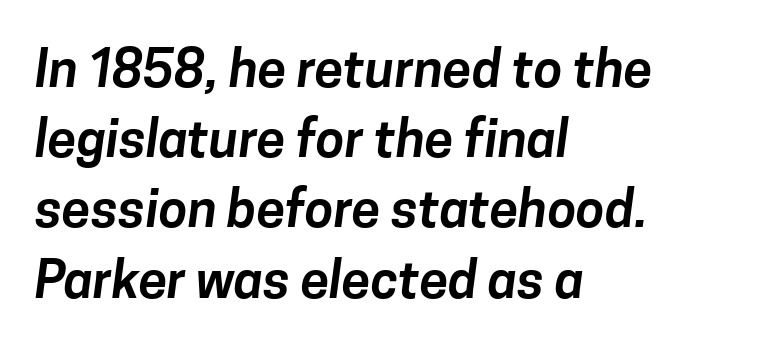
The image shows 52 px sans-serif type; set left-aligned, normal line spacing (1.35x), normal letter spacing, not underlined; low stroke contrast and a medium x-height.
